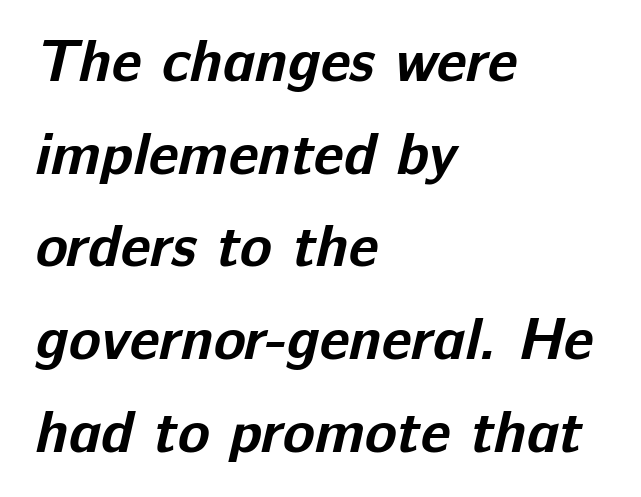
{"serif": "no", "bold": "yes", "weight": "bold", "width": "normal", "stroke_contrast": "low", "x_height": "medium", "monospaced": "no", "underline": "no", "align": "left", "line_spacing": "normal", "line_spacing_ratio": 1.57, "letter_spacing": "normal", "letter_spacing_em": 0.0, "glyph_px": 59}
